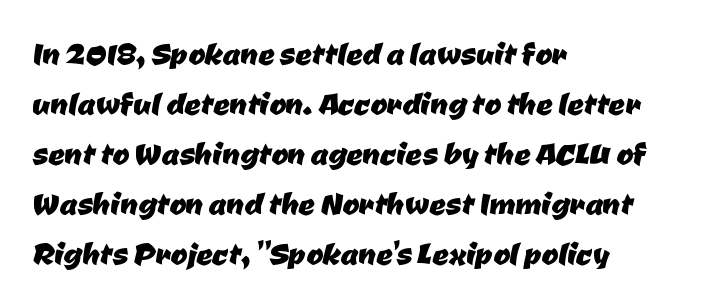
The image shows 40 px sans-serif type; set left-aligned, normal line spacing (1.25x), normal letter spacing, not underlined; low stroke contrast and a medium x-height.
